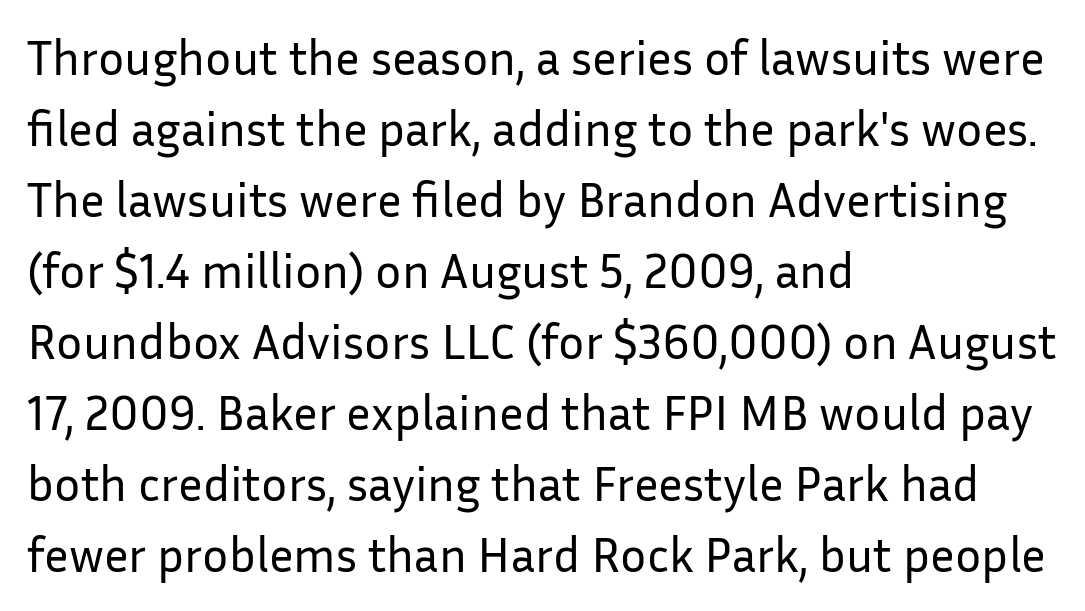
{"serif": "no", "italic": "no", "bold": "no", "weight": "regular", "width": "normal", "stroke_contrast": "low", "x_height": "medium", "monospaced": "no", "underline": "no", "align": "left", "line_spacing": "normal", "line_spacing_ratio": 1.45, "letter_spacing": "normal", "letter_spacing_em": 0.0, "glyph_px": 49}
